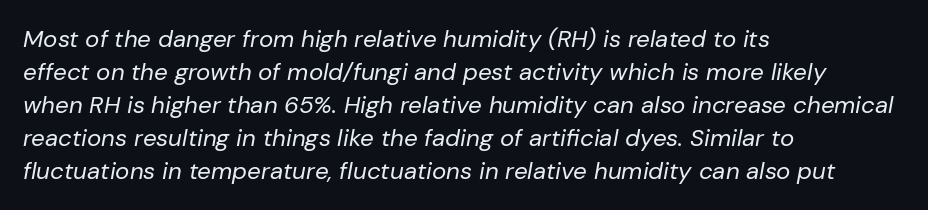
The image shows 24 px text type, italic (leaning right); set left-aligned, normal line spacing (1.37x), normal letter spacing, not underlined.
